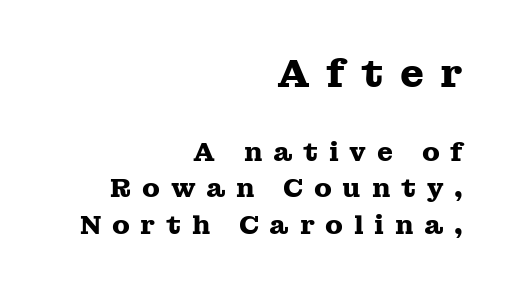
Look at the tracking — it's clearly loosened, letters drifting apart. Visually the block forms a straight wall on the right and a jagged coastline on the left. The string is rendered with underlining switched off. Students, this is bold: see how much ink each stroke carries. A typesetter would call this leading conventional body-copy spacing.
